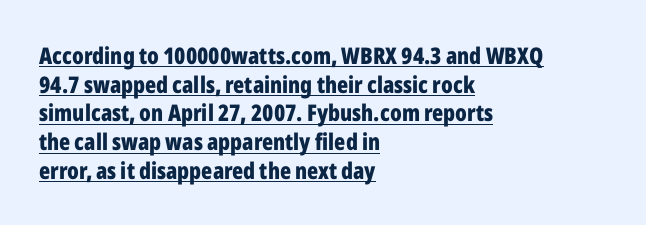
Q: Is the text bold? A: Yes.
Q: Is the text italic (slanted)? A: No, it is upright.
Q: Is the text underlined? A: Yes.
Q: How is the paragraph aligned? A: Left-aligned.
Q: Is the spacing between letters normal or unusually wide? A: Normal.
Q: Is the spacing between lines tight, normal or loose? A: Normal.
